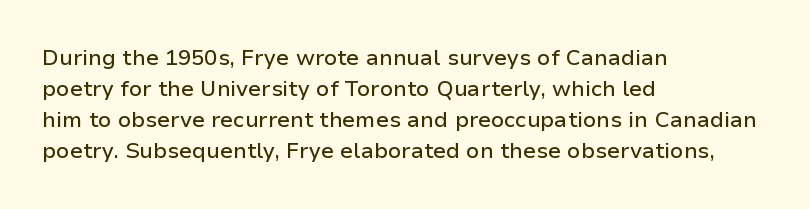
{"italic": "no", "underline": "no", "align": "left", "line_spacing": "normal", "line_spacing_ratio": 1.41, "letter_spacing": "normal", "letter_spacing_em": 0.0, "glyph_px": 22}
